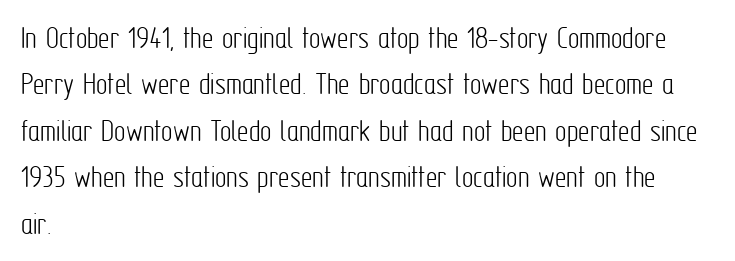
Q: Is the text bold? A: No.
Q: Is the text italic (slanted)? A: No, it is upright.
Q: Is the typeface a serif or a sans-serif typeface? A: Sans-serif.
Q: Is the text underlined? A: No.
Q: How is the paragraph aligned? A: Left-aligned.
Q: Is the spacing between letters normal or unusually wide? A: Normal.
Q: Is the spacing between lines tight, normal or loose? A: Normal.
Q: Width (condensed, normal, or wide)? A: Condensed.
Q: Stroke contrast? A: Low.
Q: x-height? A: Medium.
Q: Monospaced? A: No.
